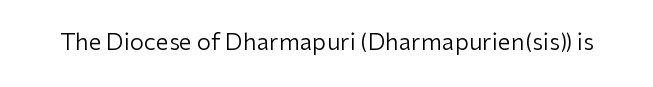
The type is set solid horizontally, with unmodified tracking. Words float on clear page, feet unadorned. A quiet, ordinary-to-light weight characterises the typeface. The type sits square on the baseline with zero lean.
